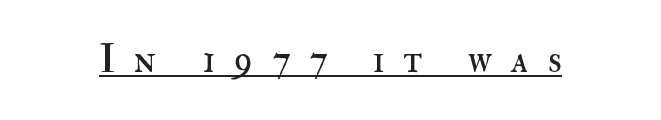
This rendering widens character spacing well past its baseline value. Is there any slant? The stems are plumb. Check the space under the baseline: a stroke is drawn there. Think of a printed novel: that variable character pitch is what you see here. Compared with a typical body face, this is equally light or lighter still.
